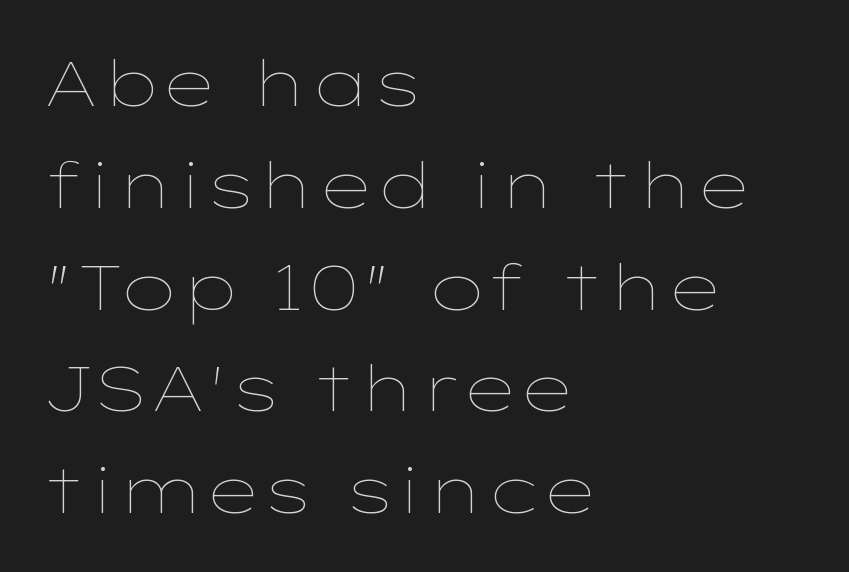
Only glyphs here, with clear space below each row. Alignment: flush left. Whoever set this chose a conventional vertical rhythm. Between one letter and the next there's only the usual sliver of space. This sample has the flowing, uneven cadence of proportional lettering. The letters stand straight up with perfectly vertical stems.
